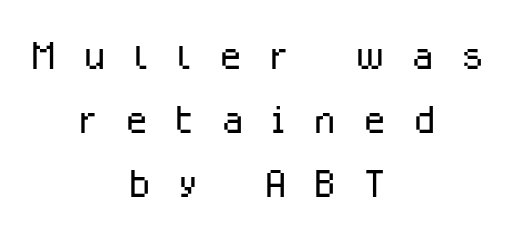
{"serif": "no", "italic": "no", "bold": "no", "weight": "light", "width": "normal", "stroke_contrast": "low", "x_height": "medium", "monospaced": "no", "underline": "no", "align": "center", "line_spacing_ratio": 1.21, "letter_spacing": "wide", "letter_spacing_em": 0.5, "glyph_px": 53}
